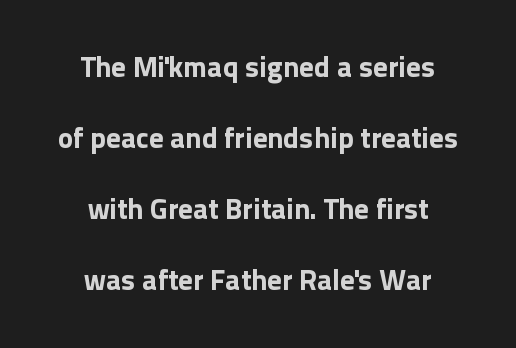
The image shows 29 px bold sans-serif type, upright; set centered, loose line spacing (2.45x), normal letter spacing, not underlined; a medium x-height.
